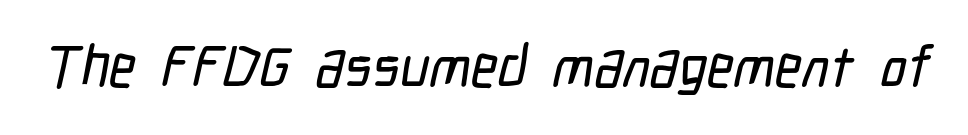
Q: Is the typeface a serif or a sans-serif typeface? A: Sans-serif.
Q: Is the text underlined? A: No.
Q: Is the spacing between letters normal or unusually wide? A: Normal.
Q: Width (condensed, normal, or wide)? A: Condensed.
Q: Stroke contrast? A: Low.
Q: x-height? A: Medium.
Q: Monospaced? A: No.
